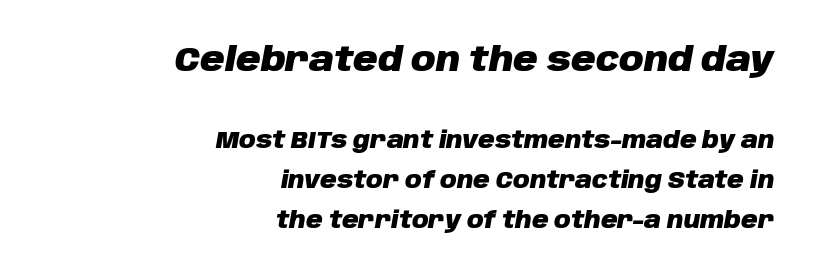
The lines in this sample share a right terminus and differ only in where they begin. Every character sits at an angle, as italics do. The foot of each line stays bare and open. Do the characters align in a grid? No, the font is proportional.
